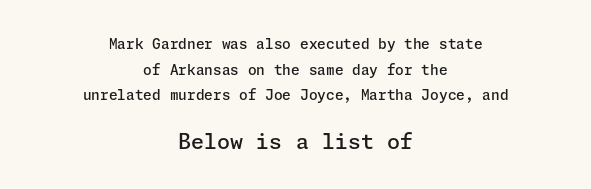
{"italic": "no", "bold": "semi", "underline": "no", "align": "center", "line_spacing_ratio": 1.83, "letter_spacing": "normal", "letter_spacing_em": 0.0, "larger_block": "second", "size_ratio": 1.5, "glyph_px": 21}
